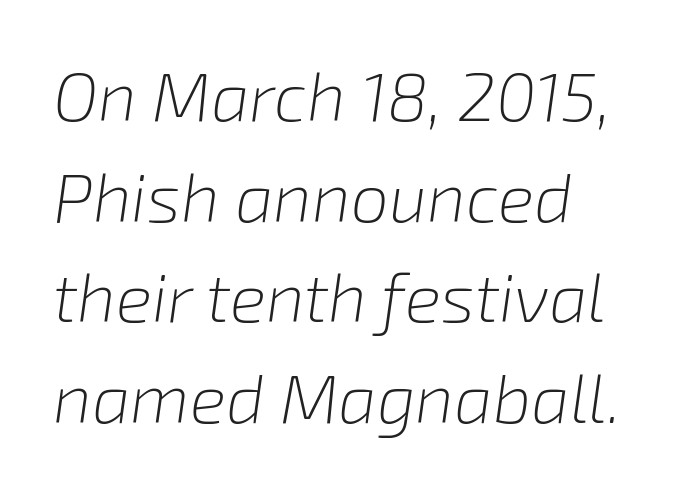
The image shows 68 px light type, italic (leaning right); set left-aligned, normal line spacing (1.48x), normal letter spacing, not underlined; low stroke contrast and a medium x-height.
